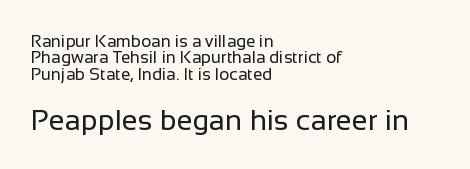
The image shows 29 px regular-weight sans-serif type, upright; set left-aligned, tight line spacing (0.96x), normal letter spacing, not underlined; the second (bottom) block is 1.71x larger; low stroke contrast and a medium x-height.
